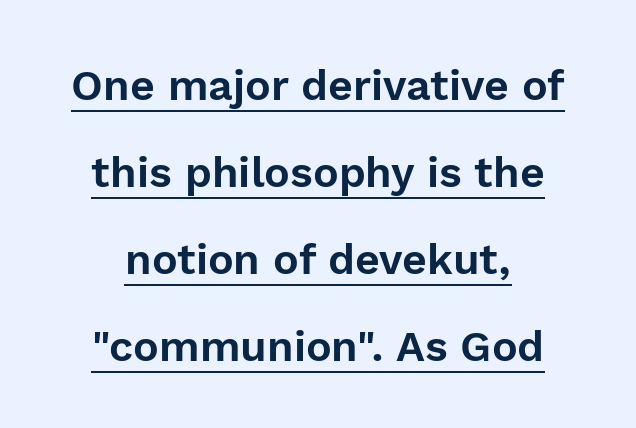
There is no visible air inserted between adjacent glyphs. To sum up the face: it is a sans, with no serifs. Characters remain perfectly vertical along every line. Quick note: interline space is abundant.
